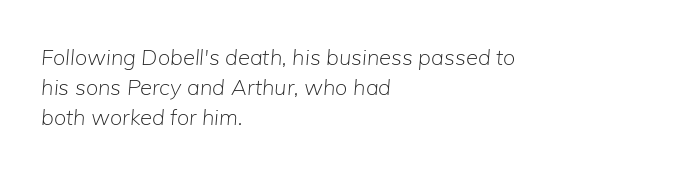
The image shows 22 px text type, italic (leaning right); set left-aligned, normal line spacing (1.37x), normal letter spacing, not underlined.
